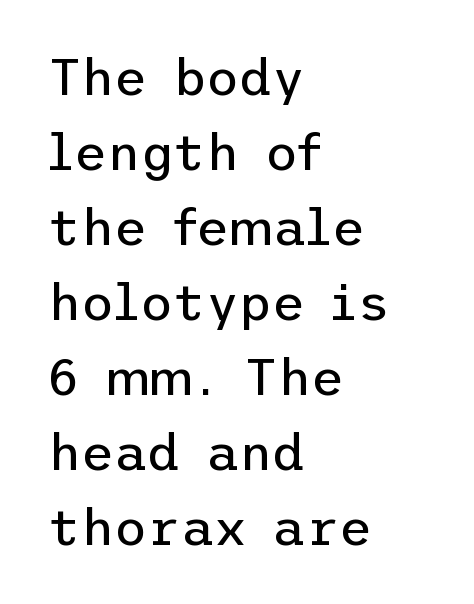
{"serif": "no", "italic": "no", "bold": "no", "weight": "regular", "width": "normal", "stroke_contrast": "low", "x_height": "medium", "underline": "no", "align": "left", "line_spacing": "normal", "line_spacing_ratio": 1.47, "letter_spacing": "normal", "letter_spacing_em": 0.0, "glyph_px": 51}
